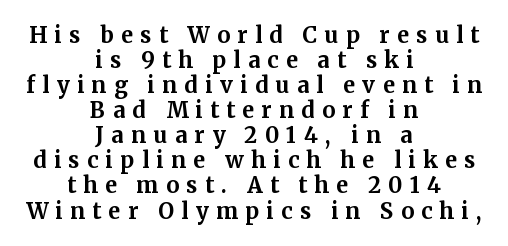
The space between consecutive lines is stingy. The passage shown is not underscored anywhere. The lines are quadded center. Here the glyphs are tracked loosely, breaking word shapes into spaced letters. Set as a true bold cut, around the 700 mark. Ascenders rise straight up at ninety degrees.
